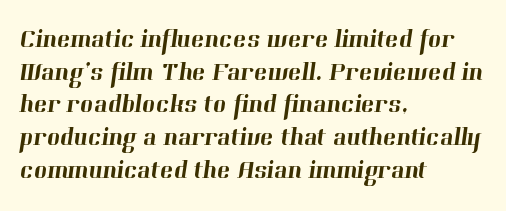
The image shows 25 px text type; set left-aligned, normal line spacing (1.31x), normal letter spacing, not underlined.
